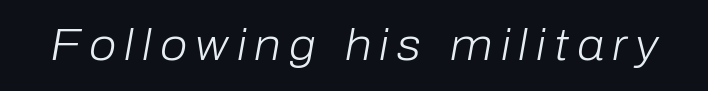
{"italic": "yes", "lean": "right", "slant_degrees": 10, "bold": "no", "weight": "light", "width": "normal", "stroke_contrast": "low", "x_height": "medium", "monospaced": "no", "underline": "no", "glyph_px": 44}
